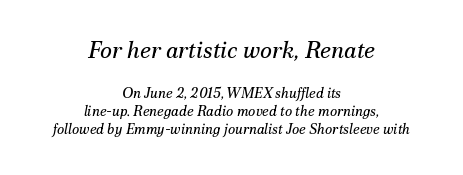
Leftover space on each line is divided equally before and after the words. The text carries the slant typical of an italic or oblique font. The string is rendered with underlining switched off. Words appear dense and cohesive because spacing is normal. Reading top to bottom, the characters get smaller at the block break. The line-height multiplier appears to be the usual default.
